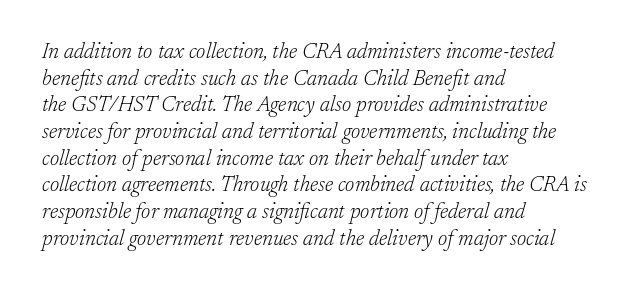
The image shows 21 px text type, italic (leaning right); set left-aligned, normal line spacing (1.27x), normal letter spacing, not underlined.
